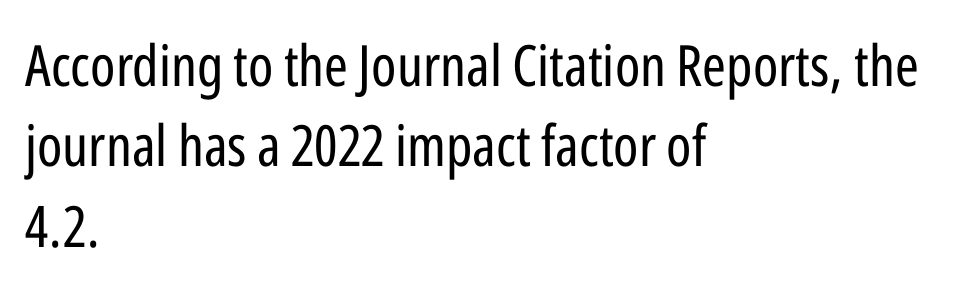
Q: Is the text bold? A: No.
Q: Is the text italic (slanted)? A: No, it is upright.
Q: Is the typeface a serif or a sans-serif typeface? A: Sans-serif.
Q: Is the text underlined? A: No.
Q: How is the paragraph aligned? A: Left-aligned.
Q: Is the spacing between letters normal or unusually wide? A: Normal.
Q: Is the spacing between lines tight, normal or loose? A: Normal.
Q: Width (condensed, normal, or wide)? A: Condensed.
Q: Stroke contrast? A: Low.
Q: x-height? A: Medium.
Q: Monospaced? A: No.
